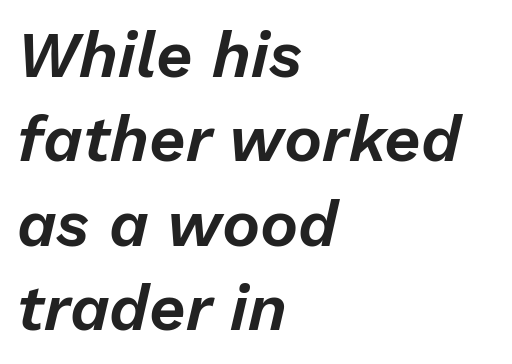
Slanted lettering throughout. How are the letters spaced? Ordinarily, with no added tracking. The zone under the glyphs is completely vacant. Every row of glyphs begins at an identical x-position on the left. Here the designer chose a conventional face with non-uniform glyph widths.
